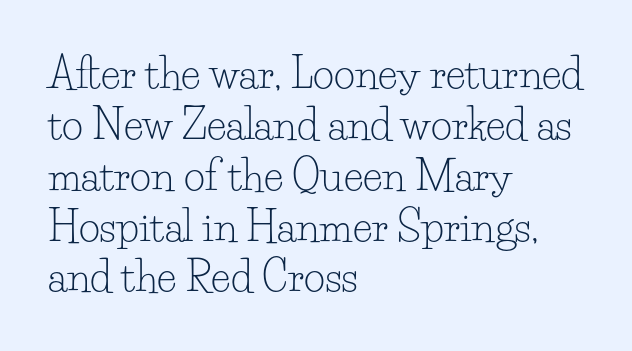
Q: Is the text bold? A: No.
Q: Is the text italic (slanted)? A: No, it is upright.
Q: Is the typeface a serif or a sans-serif typeface? A: Serif.
Q: Is the text underlined? A: No.
Q: How is the paragraph aligned? A: Left-aligned.
Q: Is the spacing between letters normal or unusually wide? A: Normal.
Q: Width (condensed, normal, or wide)? A: Normal.
Q: Stroke contrast? A: Low.
Q: x-height? A: Small.
Q: Monospaced? A: No.
